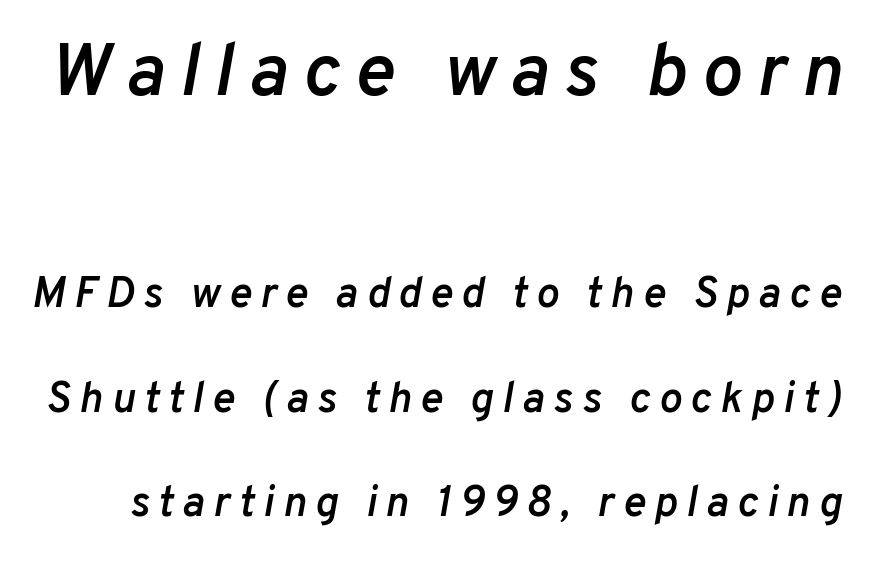
Tracking value appears strongly positive — letters spread wide. The rendering applies a slant to the glyphs. You get the large type first, then a drop to smaller type. Airy leading.
